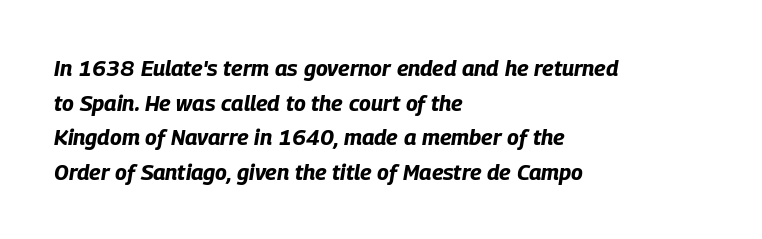
{"italic": "yes", "lean": "right", "slant_degrees": 9, "bold": "yes", "underline": "no", "align": "left", "line_spacing": "normal", "line_spacing_ratio": 1.57, "letter_spacing": "normal", "letter_spacing_em": 0.0, "glyph_px": 22}
